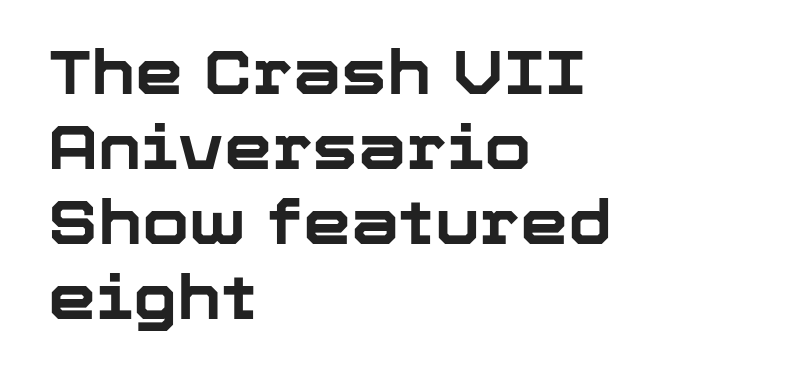
Each glyph is drawn with heavy, bold strokes. This sample uses an upright cut, with every glyph sitting square on the baseline. Alignment: flush left. The horizontal fit of the characters is conventional and even. Looks like regular typesetting: each glyph gets only the width it needs.
